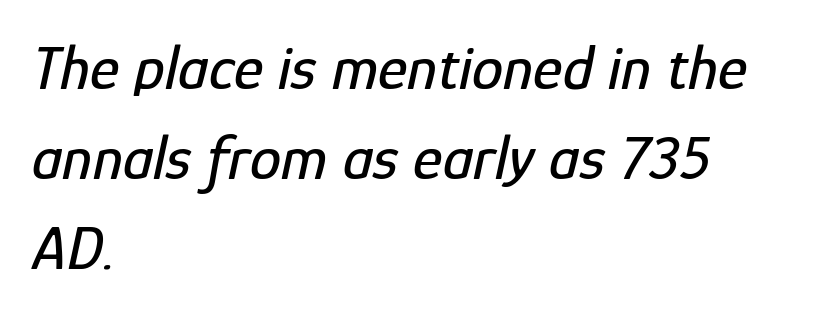
{"italic": "yes", "lean": "right", "slant_degrees": 12, "width": "condensed", "stroke_contrast": "low", "x_height": "medium", "monospaced": "no", "underline": "no", "align": "left", "line_spacing": "normal", "line_spacing_ratio": 1.43, "letter_spacing": "normal", "letter_spacing_em": 0.0, "glyph_px": 63}
